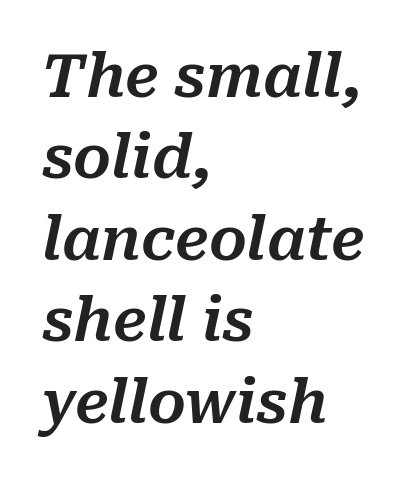
The image shows 59 px text type, italic (leaning right); set left-aligned, normal line spacing (1.38x), normal letter spacing, not underlined; medium stroke contrast and a medium x-height.
